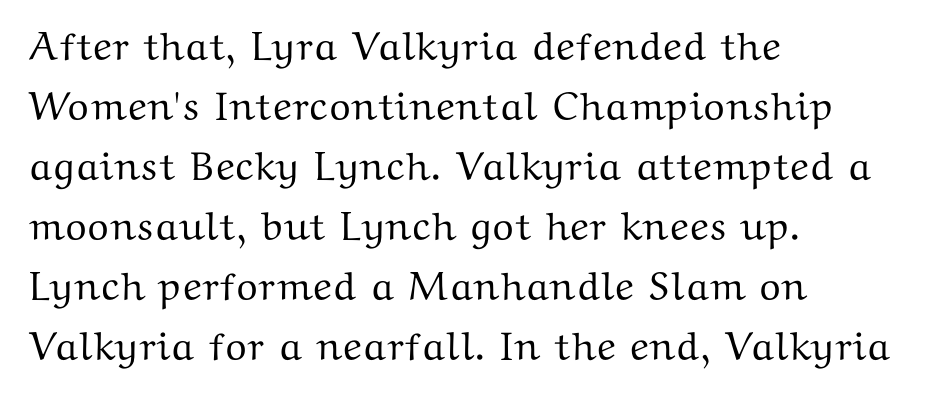
Letters rest on an invisible, unmarked baseline. The paragraph has a hard left edge and a soft right edge. The type sits square on the baseline with zero lean. In terms of leading, this rendering sits right in the middle. The type family on display is of the serif kind.
